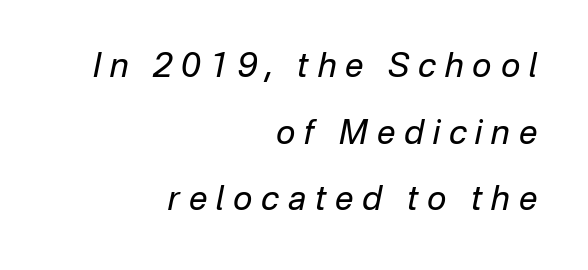
The image shows 33 px regular-weight type, italic (leaning right); set right-aligned, loose line spacing (2.02x), unusually wide letter spacing (+0.27 em), not underlined; low stroke contrast and a medium x-height.
